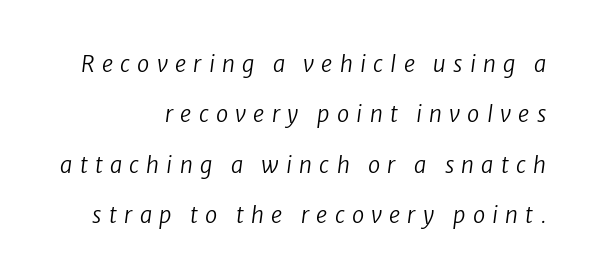
Q: Is the text bold? A: No.
Q: Is the text italic (slanted)? A: Yes, it leans right by about 8 degrees.
Q: Is the text underlined? A: No.
Q: Is the spacing between letters normal or unusually wide? A: Unusually wide.
Q: Is the spacing between lines tight, normal or loose? A: Loose.
